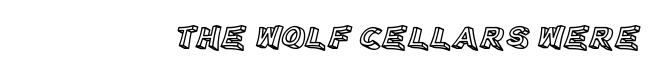
{"width": "normal", "x_height": "large", "monospaced": "no", "underline": "no", "letter_spacing": "normal", "letter_spacing_em": 0.0, "glyph_px": 33}
